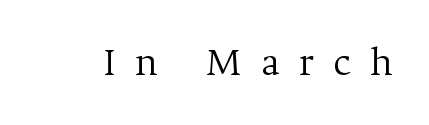
The characters display serif detailing at their extremities. Spacing verdict: proportional, widths tailored to each character. Compared with a typical body face, this is equally light or lighter still. A typesetter would call this heavily tracked-out type. You can tell it's not italic because the verticals are truly vertical.
